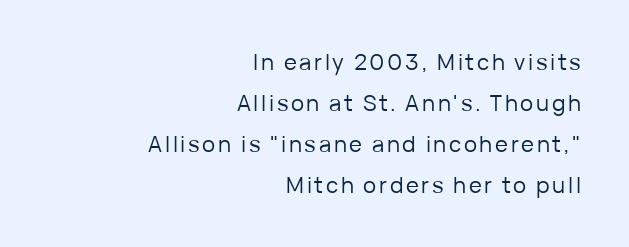
{"italic": "no", "bold": "no", "underline": "no", "align": "right", "line_spacing_ratio": 1.86, "glyph_px": 22}
